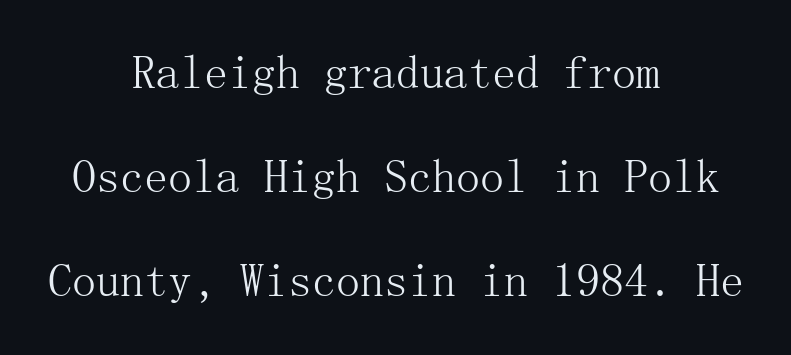
Centered paragraph, ragged on both sides. The vertical gap from one line to the next is large. Characters remain perfectly vertical along every line. Check the space under the baseline: it is left empty.
